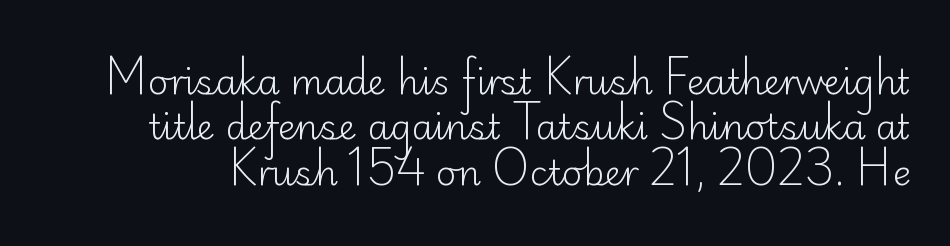
{"serif": "no", "italic": "no", "bold": "no", "weight": "light", "width": "normal", "stroke_contrast": "low", "x_height": "small", "monospaced": "no", "underline": "no", "line_spacing": "normal", "line_spacing_ratio": 1.3, "letter_spacing": "normal", "letter_spacing_em": 0.0, "glyph_px": 35}
